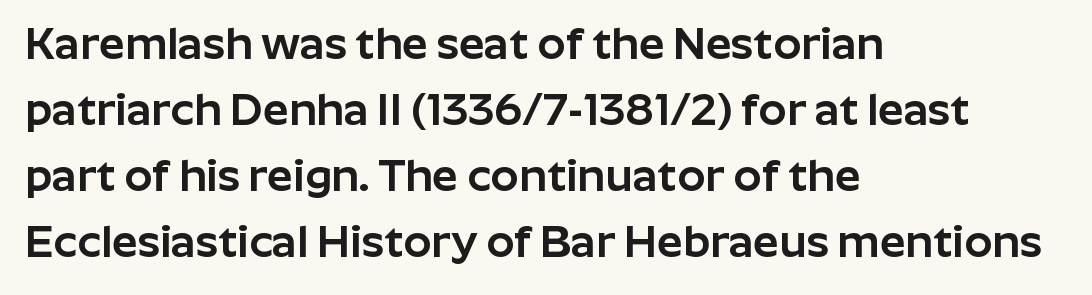
The image shows 45 px sans-serif type, upright; set left-aligned, normal line spacing (1.47x), normal letter spacing, not underlined; low stroke contrast and a medium x-height.
